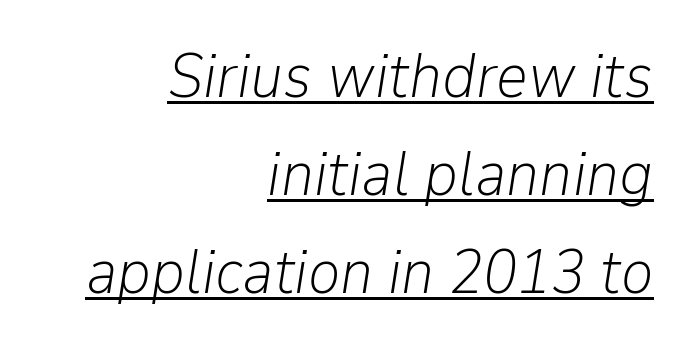
Q: Is the text bold? A: No.
Q: Is the text italic (slanted)? A: Yes, it leans right by about 9 degrees.
Q: Is the text underlined? A: Yes.
Q: How is the paragraph aligned? A: Right-aligned.
Q: Is the spacing between letters normal or unusually wide? A: Normal.
Q: Is the spacing between lines tight, normal or loose? A: Normal.
Q: Width (condensed, normal, or wide)? A: Normal.
Q: Stroke contrast? A: Low.
Q: x-height? A: Medium.
Q: Monospaced? A: No.
